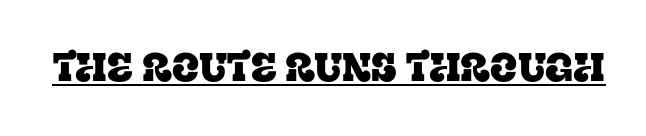
Q: Is the text italic (slanted)? A: No, it is upright.
Q: Is the typeface a serif or a sans-serif typeface? A: Serif.
Q: Is the text underlined? A: Yes.
Q: Is the spacing between letters normal or unusually wide? A: Normal.
Q: Width (condensed, normal, or wide)? A: Normal.
Q: Stroke contrast? A: Low.
Q: x-height? A: Large.
Q: Monospaced? A: No.
